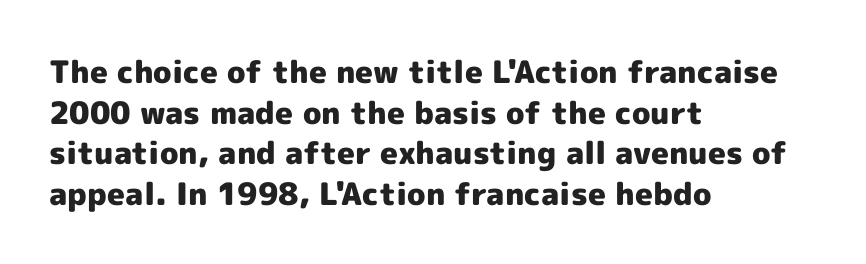
The space beneath each line is pristine and unruled. Regular leading. Each line starts at the same left margin while the right side varies. Compared with an ordinary text face, these strokes are far heavier — a full bold.
